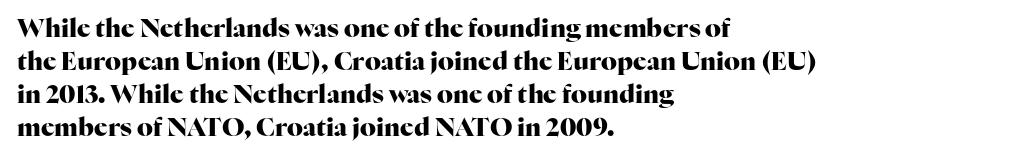
{"italic": "no", "bold": "yes", "underline": "no", "align": "left", "line_spacing": "normal", "line_spacing_ratio": 1.32, "letter_spacing": "normal", "letter_spacing_em": 0.0, "glyph_px": 25}
